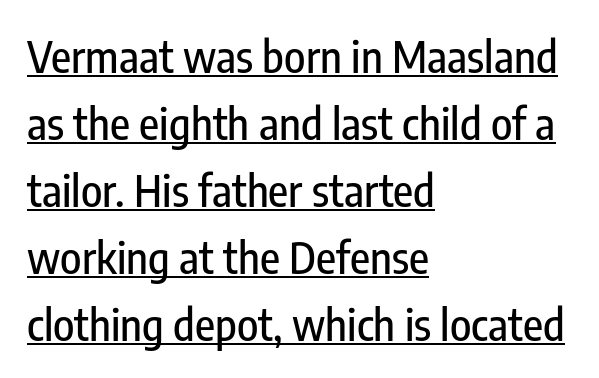
Q: Is the text italic (slanted)? A: No, it is upright.
Q: Is the typeface a serif or a sans-serif typeface? A: Sans-serif.
Q: Is the text underlined? A: Yes.
Q: How is the paragraph aligned? A: Left-aligned.
Q: Is the spacing between letters normal or unusually wide? A: Normal.
Q: Is the spacing between lines tight, normal or loose? A: Normal.
Q: Width (condensed, normal, or wide)? A: Condensed.
Q: Stroke contrast? A: Low.
Q: x-height? A: Medium.
Q: Monospaced? A: No.
